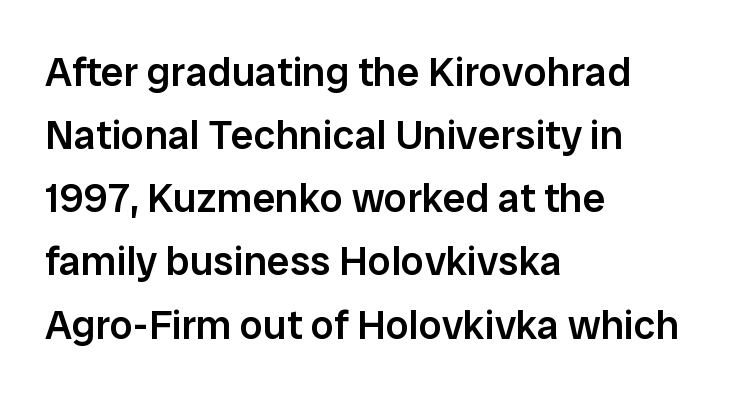
The image shows 41 px semibold sans-serif type, upright; set left-aligned, normal line spacing (1.54x), normal letter spacing, not underlined; low stroke contrast and a medium x-height.
